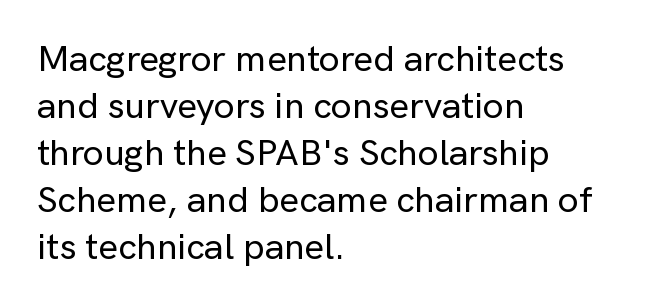
Q: Is the text italic (slanted)? A: No, it is upright.
Q: Is the typeface a serif or a sans-serif typeface? A: Sans-serif.
Q: Is the text underlined? A: No.
Q: How is the paragraph aligned? A: Left-aligned.
Q: Is the spacing between letters normal or unusually wide? A: Normal.
Q: Is the spacing between lines tight, normal or loose? A: Normal.
Q: Width (condensed, normal, or wide)? A: Normal.
Q: Stroke contrast? A: Low.
Q: x-height? A: Medium.
Q: Monospaced? A: No.
